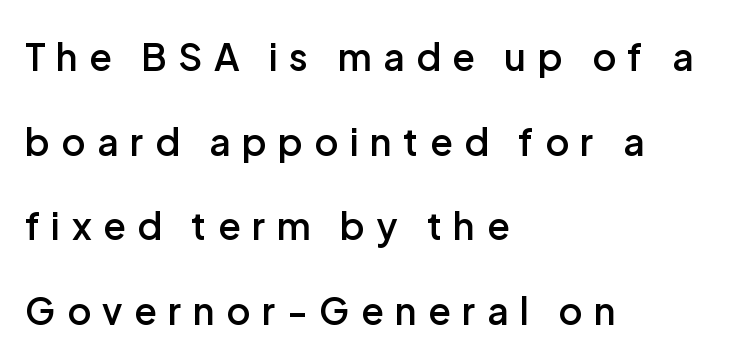
Every row of glyphs begins at an identical x-position on the left. The face used here is proportionally spaced, like ordinary book or web type. Every letter is mildly thick-stroked: semibold rather than bold. Widely set lines give the paragraph a tall, airy silhouette.
